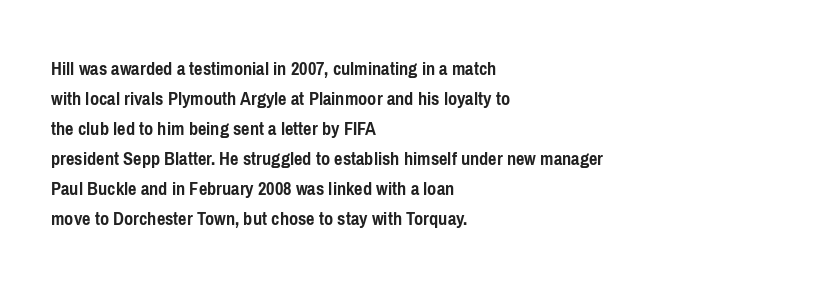
Alignment: flush left. Tall strokes in this sample are plumb rather than angled. Successive baselines arrive at the customary interval. The rendering uses a bold face; every stroke is thick and dark. The specimen omits any rule beneath the text block's lines. Short note: letters normally spaced.
